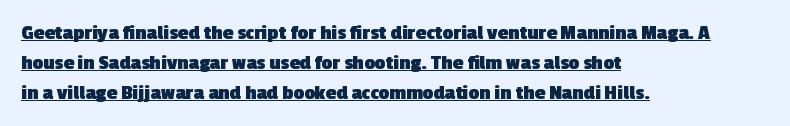
The setting favours the left margin, as ordinary paragraphs usually do. Typographic density is high because the face is bold. Standard letterfit; no display-style spreading of the glyphs. Does a line run under the words? Yes, clearly. The line-height multiplier appears to be the usual default.
